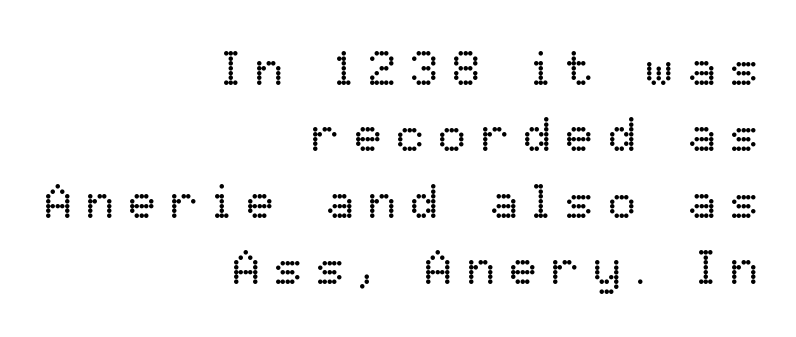
{"italic": "no", "bold": "no", "weight": "regular", "width": "normal", "stroke_contrast": "low", "x_height": "medium", "monospaced": "no", "underline": "no", "align": "right", "line_spacing": "normal", "line_spacing_ratio": 1.41, "letter_spacing": "wide", "letter_spacing_em": 0.3, "glyph_px": 47}
